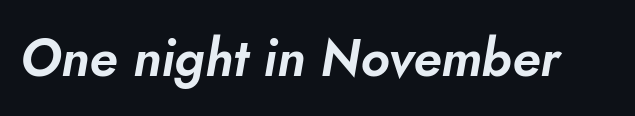
Every character sits at an angle, as italics do. Looks like regular typesetting: each glyph gets only the width it needs. Letters rest on an invisible, unmarked baseline. These lines keep a tight, regular rhythm from letter to letter.
